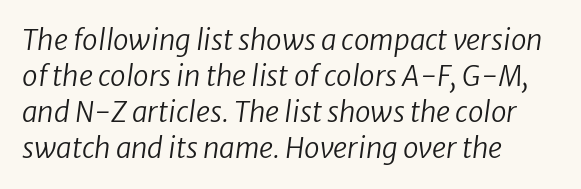
The image shows 28 px regular-weight type, italic (leaning right); set left-aligned, normal line spacing (1.29x), normal letter spacing, not underlined; low stroke contrast and a medium x-height.
